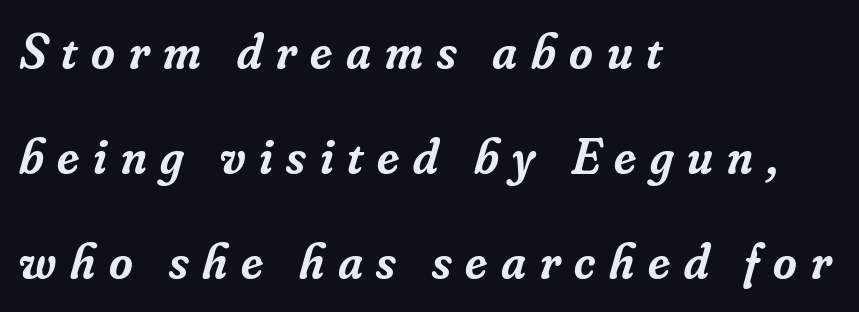
{"serif": "yes", "italic": "yes", "lean": "right", "slant_degrees": 16, "bold": "semi", "weight": "semibold", "width": "normal", "stroke_contrast": "low", "x_height": "small", "monospaced": "no", "underline": "no", "align": "left", "line_spacing": "loose", "line_spacing_ratio": 2.06, "letter_spacing": "wide", "letter_spacing_em": 0.27, "glyph_px": 51}
